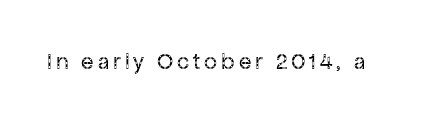
{"italic": "no", "bold": "no", "underline": "no", "glyph_px": 23}
